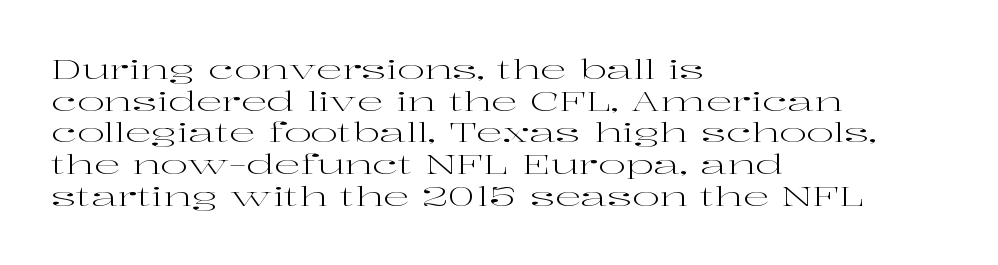
{"italic": "no", "bold": "no", "underline": "no", "align": "left", "line_spacing_ratio": 1.22, "letter_spacing": "normal", "letter_spacing_em": 0.0, "glyph_px": 26}
